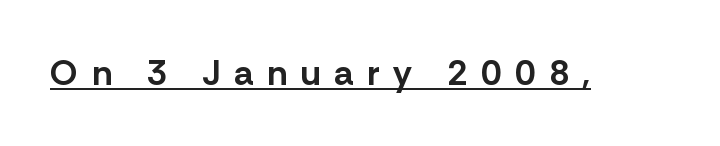
{"serif": "no", "italic": "no", "bold": "yes", "weight": "bold", "width": "normal", "stroke_contrast": "low", "x_height": "medium", "monospaced": "no", "underline": "yes", "letter_spacing": "wide", "letter_spacing_em": 0.39, "glyph_px": 35}
